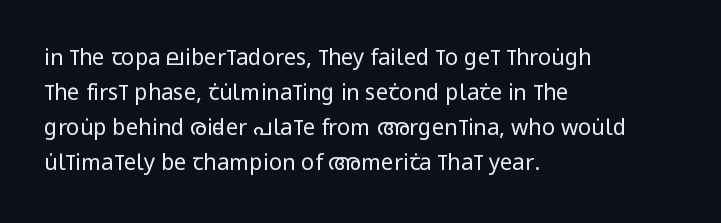
Q: Is the text bold? A: No.
Q: Is the text italic (slanted)? A: No, it is upright.
Q: Is the text underlined? A: No.
Q: How is the paragraph aligned? A: Left-aligned.
Q: Is the spacing between letters normal or unusually wide? A: Normal.
Q: Is the spacing between lines tight, normal or loose? A: Normal.
